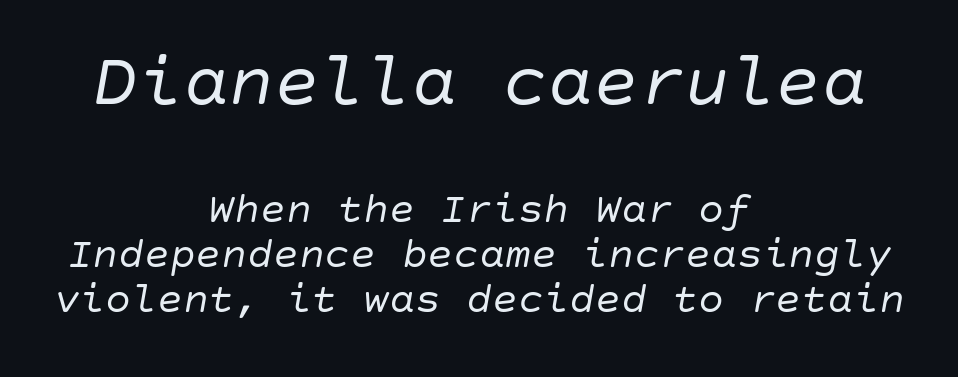
{"italic": "yes", "lean": "right", "slant_degrees": 10, "bold": "no", "weight": "regular", "width": "normal", "stroke_contrast": "low", "x_height": "large", "underline": "no", "align": "center", "line_spacing": "tight", "line_spacing_ratio": 1.05, "letter_spacing": "normal", "letter_spacing_em": 0.0, "larger_block": "first", "size_ratio": 1.77, "glyph_px": 76}
